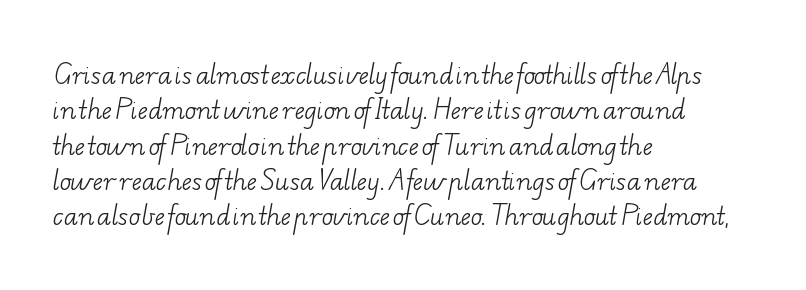
The image shows 24 px text type; set left-aligned, normal line spacing (1.47x), normal letter spacing, not underlined.
